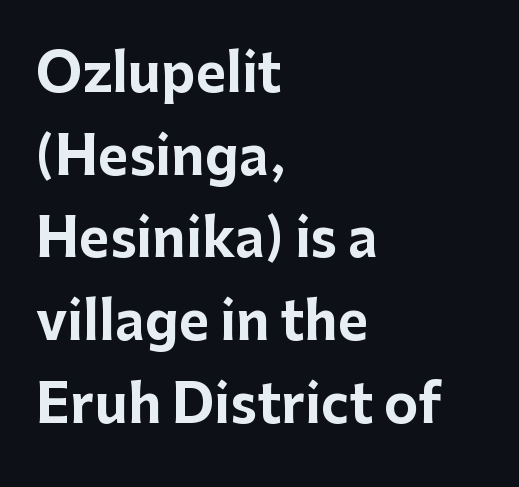
{"serif": "no", "italic": "no", "bold": "yes", "weight": "bold", "width": "normal", "stroke_contrast": "low", "x_height": "medium", "monospaced": "no", "underline": "no", "align": "left", "line_spacing": "normal", "line_spacing_ratio": 1.59, "letter_spacing": "normal", "letter_spacing_em": 0.0, "glyph_px": 52}
